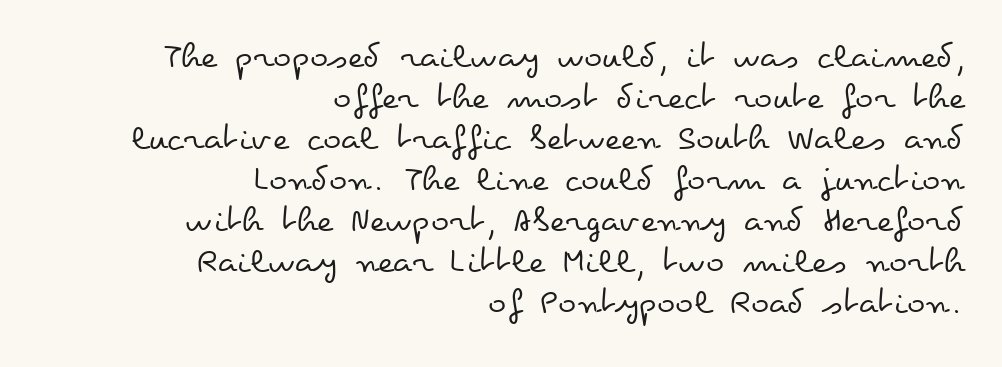
Q: Is the text bold? A: No.
Q: Is the text italic (slanted)? A: No, it is upright.
Q: Is the text underlined? A: No.
Q: How is the paragraph aligned? A: Right-aligned.
Q: Is the spacing between letters normal or unusually wide? A: Normal.
Q: Is the spacing between lines tight, normal or loose? A: Tight.
Q: Width (condensed, normal, or wide)? A: Wide.
Q: Stroke contrast? A: Low.
Q: x-height? A: Small.
Q: Monospaced? A: No.
